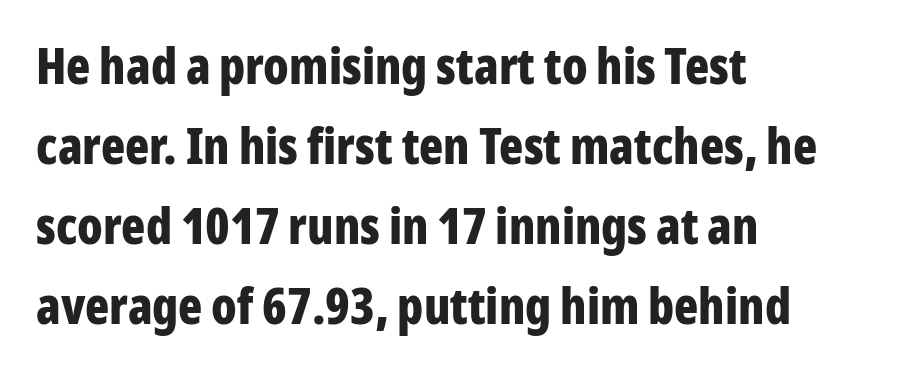
Q: Is the text bold? A: Yes.
Q: Is the text italic (slanted)? A: No, it is upright.
Q: Is the typeface a serif or a sans-serif typeface? A: Sans-serif.
Q: Is the text underlined? A: No.
Q: How is the paragraph aligned? A: Left-aligned.
Q: Is the spacing between letters normal or unusually wide? A: Normal.
Q: Is the spacing between lines tight, normal or loose? A: Normal.
Q: Width (condensed, normal, or wide)? A: Condensed.
Q: Stroke contrast? A: Low.
Q: x-height? A: Medium.
Q: Monospaced? A: No.
